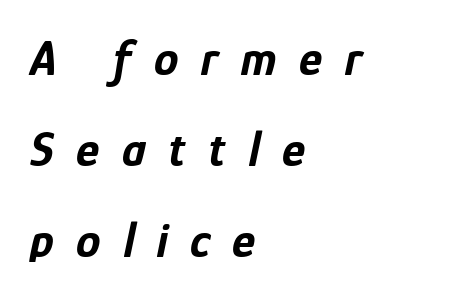
The image shows 49 px bold, condensed type, italic (leaning right); set left-aligned, line spacing 1.86x, unusually wide letter spacing (+0.46 em), not underlined; low stroke contrast and a medium x-height.
